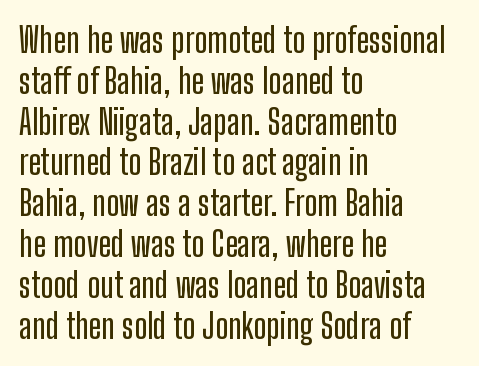
The image shows 34 px condensed sans-serif type, upright; set left-aligned, line spacing 1.2x, normal letter spacing, not underlined; low stroke contrast and a medium x-height.
